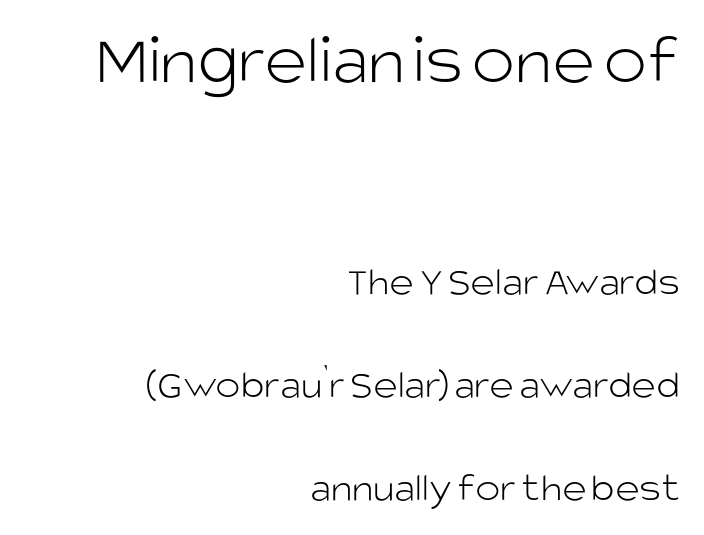
{"serif": "no", "italic": "no", "bold": "no", "weight": "light", "width": "normal", "stroke_contrast": "low", "x_height": "large", "monospaced": "no", "underline": "no", "align": "right", "line_spacing": "loose", "line_spacing_ratio": 2.45, "letter_spacing": "normal", "letter_spacing_em": 0.0, "larger_block": "first", "size_ratio": 1.74, "glyph_px": 73}
